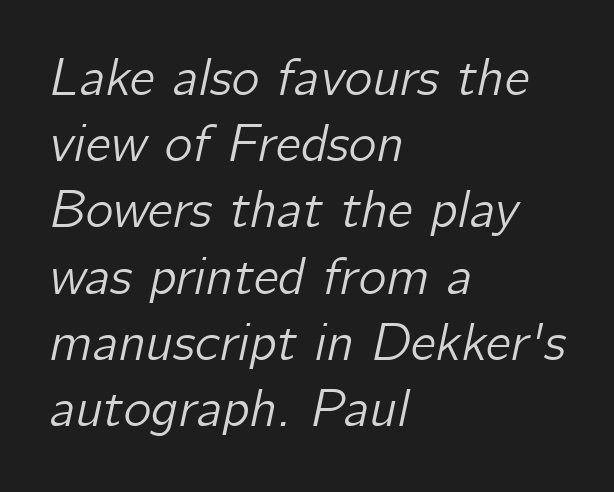
{"italic": "yes", "lean": "right", "slant_degrees": 12, "width": "normal", "stroke_contrast": "low", "x_height": "medium", "monospaced": "no", "underline": "no", "align": "left", "line_spacing": "normal", "line_spacing_ratio": 1.25, "letter_spacing": "normal", "letter_spacing_em": 0.0, "glyph_px": 53}
